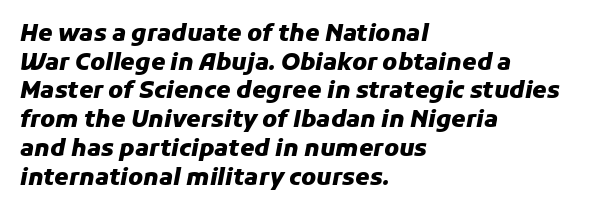
Q: Is the text bold? A: Yes.
Q: Is the text italic (slanted)? A: Yes, it leans right by about 11 degrees.
Q: Is the text underlined? A: No.
Q: How is the paragraph aligned? A: Left-aligned.
Q: Is the spacing between letters normal or unusually wide? A: Normal.
Q: Is the spacing between lines tight, normal or loose? A: Normal.
